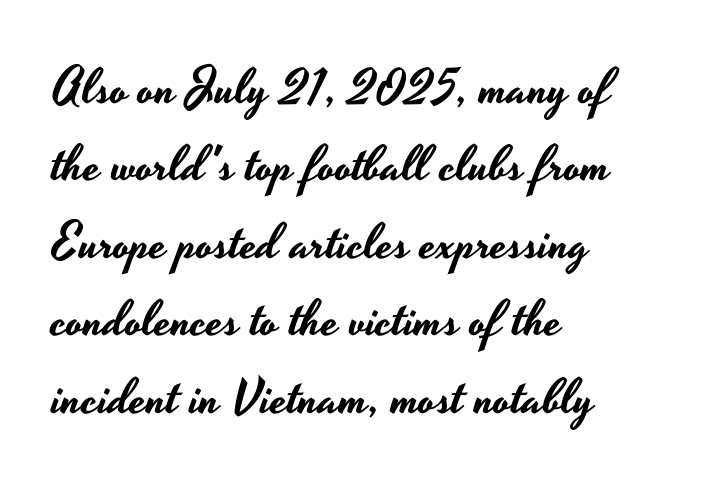
Q: Is the text italic (slanted)? A: Yes.
Q: Is the typeface a serif or a sans-serif typeface? A: Sans-serif.
Q: Is the text underlined? A: No.
Q: How is the paragraph aligned? A: Left-aligned.
Q: Is the spacing between letters normal or unusually wide? A: Normal.
Q: Is the spacing between lines tight, normal or loose? A: Normal.
Q: Width (condensed, normal, or wide)? A: Wide.
Q: Stroke contrast? A: Low.
Q: x-height? A: Small.
Q: Monospaced? A: No.
